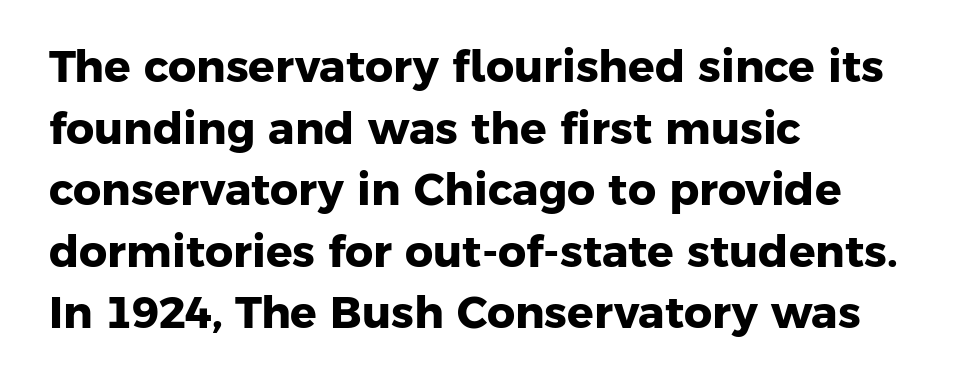
The image shows 44 px heavy sans-serif type; set left-aligned, normal line spacing (1.4x), normal letter spacing, not underlined; low stroke contrast and a medium x-height.
